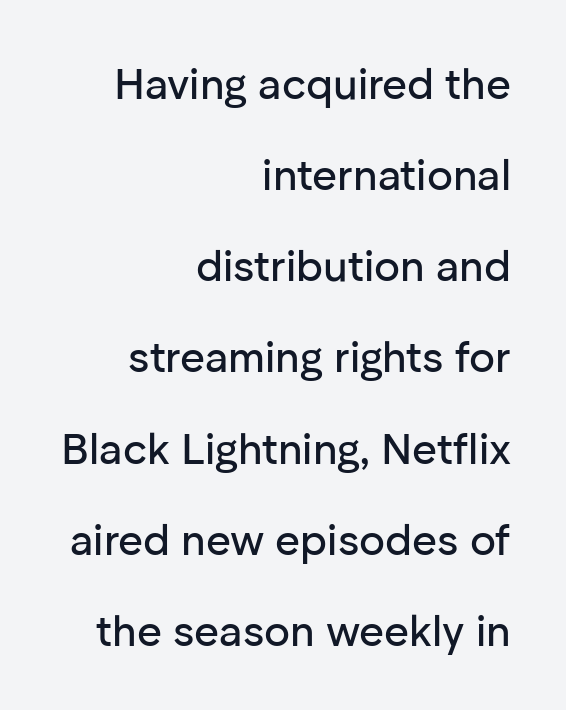
Q: Is the text italic (slanted)? A: No, it is upright.
Q: Is the typeface a serif or a sans-serif typeface? A: Sans-serif.
Q: Is the text underlined? A: No.
Q: How is the paragraph aligned? A: Right-aligned.
Q: Is the spacing between letters normal or unusually wide? A: Normal.
Q: Is the spacing between lines tight, normal or loose? A: Loose.
Q: Width (condensed, normal, or wide)? A: Normal.
Q: Stroke contrast? A: Low.
Q: x-height? A: Medium.
Q: Monospaced? A: No.
